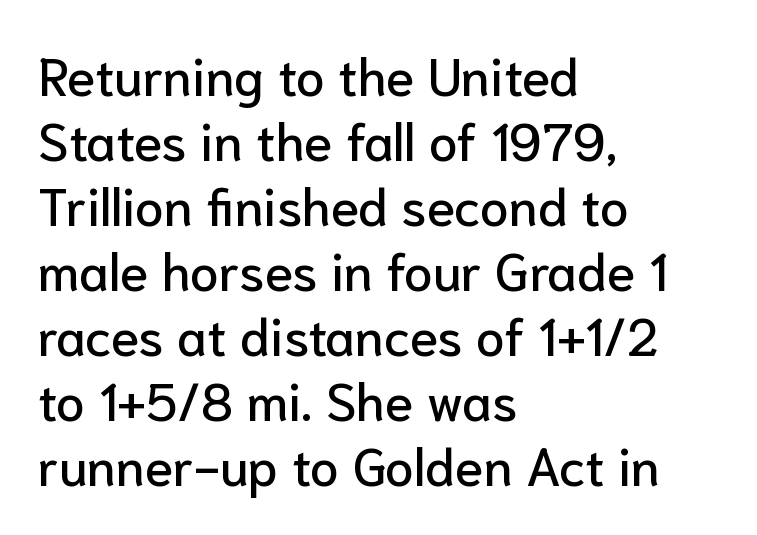
Each new line begins a customary step beneath the previous one. Words appear dense and cohesive because spacing is normal. Check under the words: just untouched page. You could not count columns in this text — the font is proportionally spaced. No italicization has been applied; the sample stays upright. The rendering anchors every line to the left-hand side.
